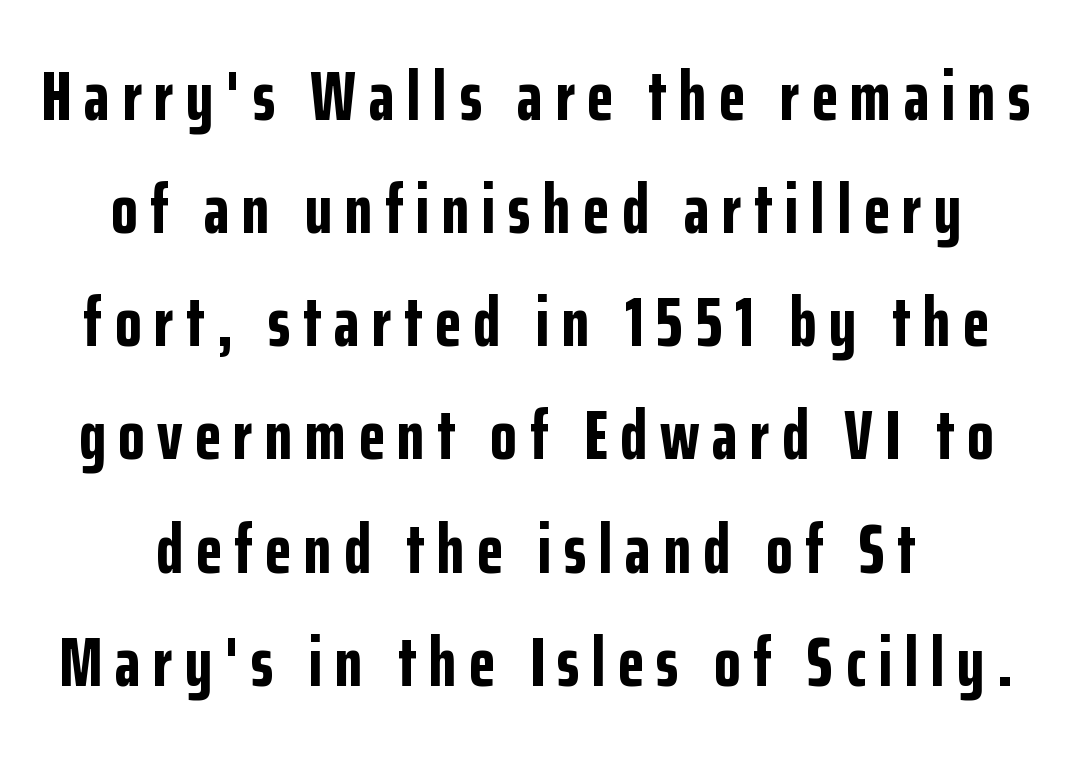
The image shows 69 px bold, condensed sans-serif type, upright; set normal line spacing (1.64x), not underlined; low stroke contrast and a medium x-height.
